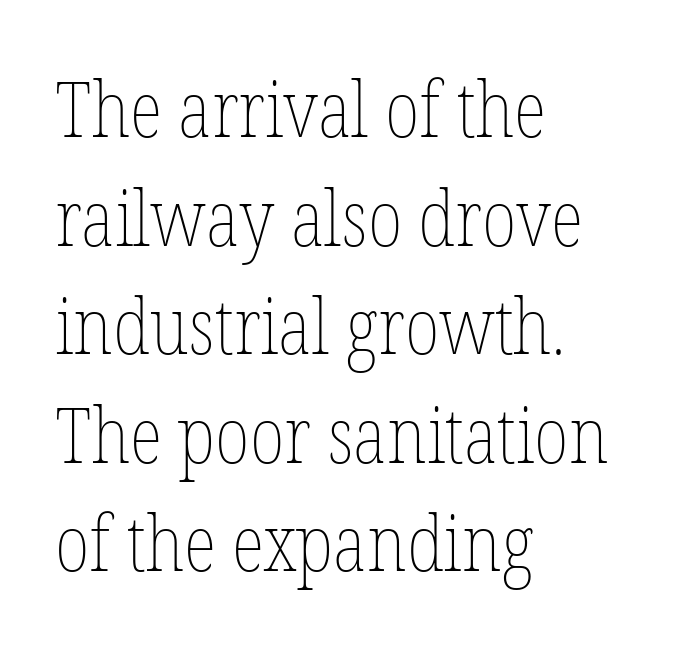
{"italic": "no", "bold": "no", "weight": "thin", "width": "condensed", "stroke_contrast": "low", "x_height": "medium", "monospaced": "no", "underline": "no", "align": "left", "line_spacing": "normal", "line_spacing_ratio": 1.41, "letter_spacing": "normal", "letter_spacing_em": 0.0, "glyph_px": 77}
